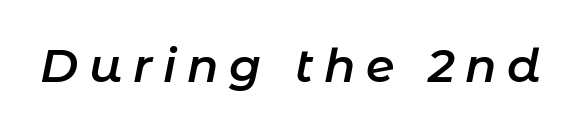
The image shows 46 px semibold type, italic (leaning right); set unusually wide letter spacing (+0.23 em), not underlined; low stroke contrast and a medium x-height.
